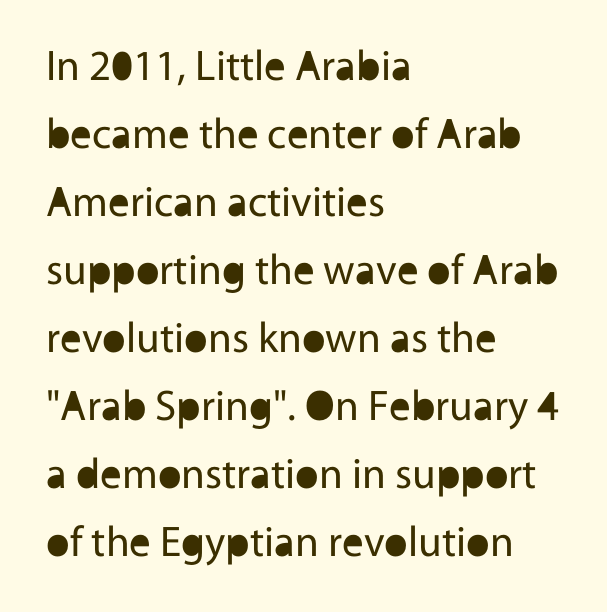
Just letters on the line, the space beneath them empty. Is there much room between lines? A standard amount, neither cramped nor airy. The letters look calm and open, with moderate or lighter stems. Nobody touched the tracking dial on this one. The lines are quadded left.
